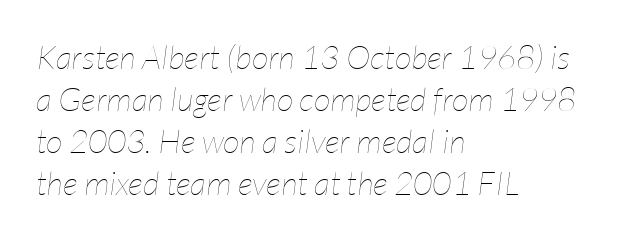
{"italic": "yes", "lean": "right", "slant_degrees": 7, "bold": "no", "weight": "thin", "width": "condensed", "stroke_contrast": "low", "x_height": "medium", "monospaced": "no", "underline": "no", "align": "left", "line_spacing": "normal", "line_spacing_ratio": 1.27, "letter_spacing": "normal", "letter_spacing_em": 0.0, "glyph_px": 33}
